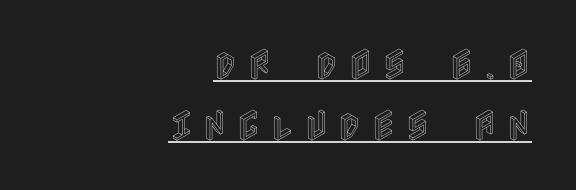
The image shows 34 px condensed type, upright; set right-aligned, line spacing 1.78x, unusually wide letter spacing (+0.26 em), underlined; a large x-height.
